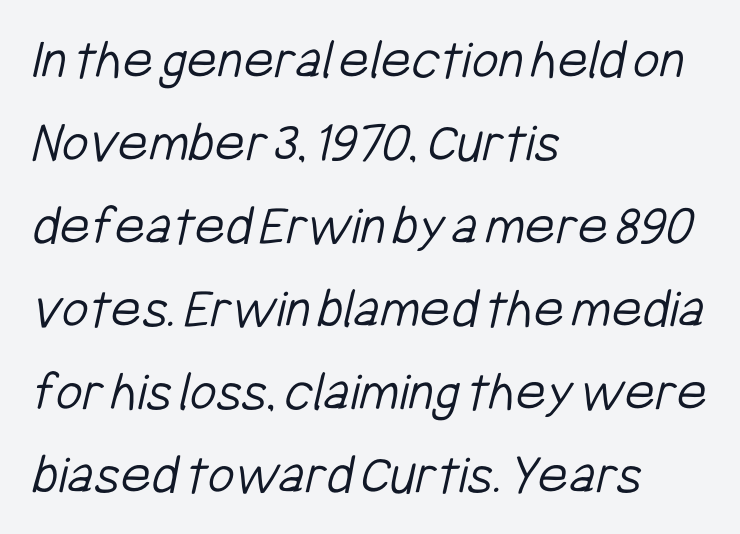
Q: Is the text bold? A: No.
Q: Is the typeface a serif or a sans-serif typeface? A: Sans-serif.
Q: Is the text underlined? A: No.
Q: How is the paragraph aligned? A: Left-aligned.
Q: Is the spacing between letters normal or unusually wide? A: Normal.
Q: Is the spacing between lines tight, normal or loose? A: Normal.
Q: Width (condensed, normal, or wide)? A: Condensed.
Q: Stroke contrast? A: Low.
Q: x-height? A: Medium.
Q: Monospaced? A: No.
